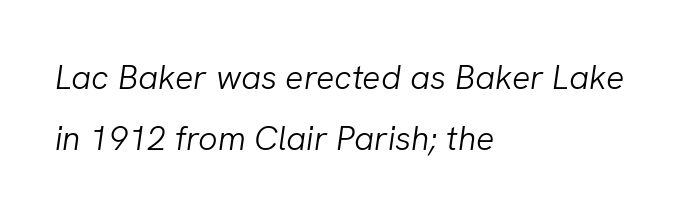
Q: Is the text bold? A: No.
Q: Is the text italic (slanted)? A: Yes, it leans right by about 8 degrees.
Q: Is the text underlined? A: No.
Q: How is the paragraph aligned? A: Left-aligned.
Q: Is the spacing between letters normal or unusually wide? A: Normal.
Q: Width (condensed, normal, or wide)? A: Normal.
Q: Stroke contrast? A: Low.
Q: x-height? A: Medium.
Q: Monospaced? A: No.
